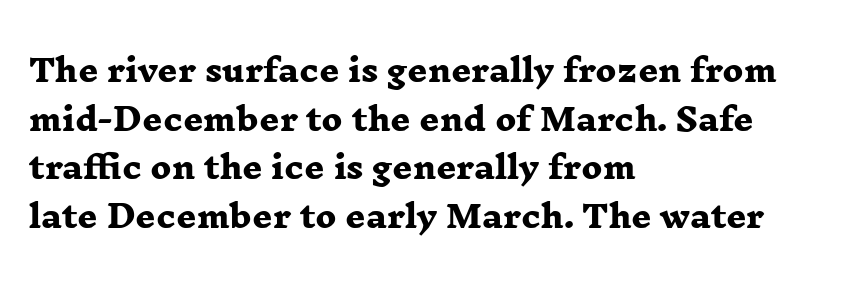
{"serif": "yes", "bold": "yes", "weight": "heavy", "width": "wide", "stroke_contrast": "low", "x_height": "medium", "monospaced": "no", "underline": "no", "align": "left", "line_spacing": "normal", "line_spacing_ratio": 1.57, "letter_spacing": "normal", "letter_spacing_em": 0.0, "glyph_px": 31}
